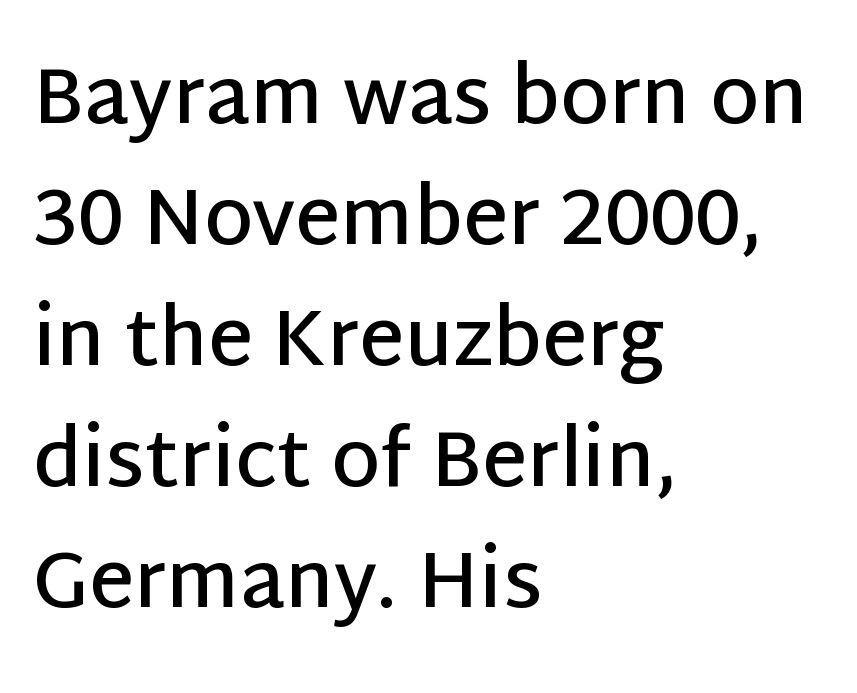
Q: Is the text bold? A: Semi-bold.
Q: Is the text italic (slanted)? A: No, it is upright.
Q: Is the typeface a serif or a sans-serif typeface? A: Sans-serif.
Q: Is the text underlined? A: No.
Q: How is the paragraph aligned? A: Left-aligned.
Q: Is the spacing between letters normal or unusually wide? A: Normal.
Q: Is the spacing between lines tight, normal or loose? A: Normal.
Q: Width (condensed, normal, or wide)? A: Normal.
Q: Stroke contrast? A: Low.
Q: x-height? A: Large.
Q: Monospaced? A: No.
